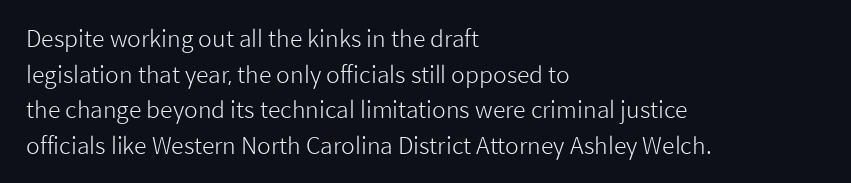
Baseline-to-baseline distance is the conventional proportion of letter height. The passage is arranged the way most books set body copy — flush left. The glyphs are unaccompanied by any horizontal stroke below them. The gaps between neighbouring characters are ordinary and unremarkable.
